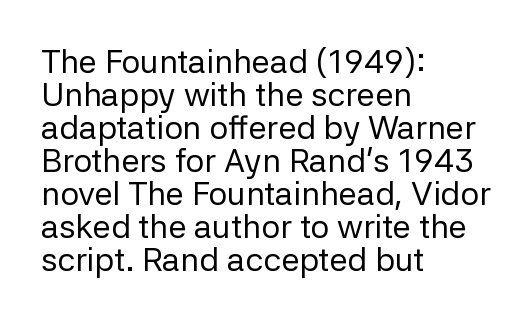
The image shows 33 px regular-weight sans-serif type, upright; set left-aligned, tight line spacing (1.0x), normal letter spacing, not underlined; low stroke contrast and a medium x-height.
